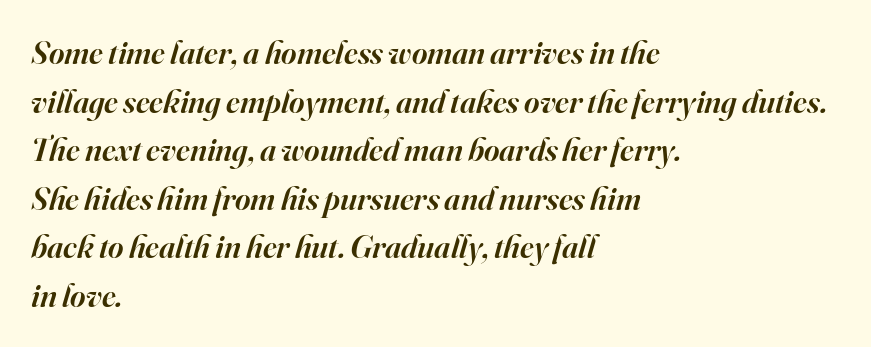
Q: Is the text bold? A: Semi-bold.
Q: Is the text italic (slanted)? A: Yes, it leans right by about 16 degrees.
Q: Is the typeface a serif or a sans-serif typeface? A: Serif.
Q: Is the text underlined? A: No.
Q: How is the paragraph aligned? A: Left-aligned.
Q: Is the spacing between letters normal or unusually wide? A: Normal.
Q: Is the spacing between lines tight, normal or loose? A: Normal.
Q: Width (condensed, normal, or wide)? A: Normal.
Q: Stroke contrast? A: High.
Q: x-height? A: Small.
Q: Monospaced? A: No.
